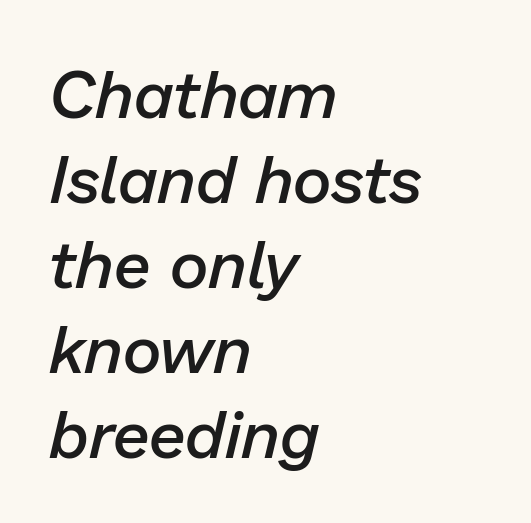
The lettering tilts uniformly, giving the passage an italic look. The horizontal fit of the characters is conventional and even. Typesetter's note: demi weight, one step under bold. The rendering uses natural spacing where letterforms have individual widths. The ragged edge is on the right, which tells us the setting is flush left. The baseline area is clear.
